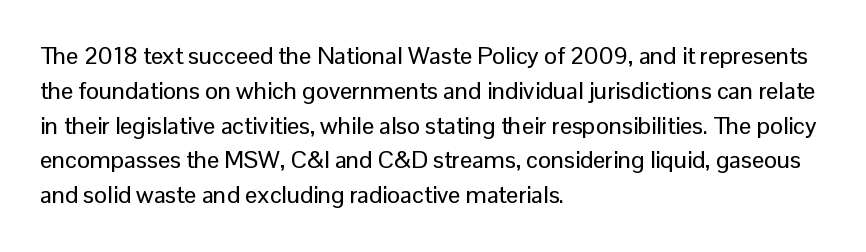
{"italic": "no", "underline": "no", "align": "left", "line_spacing": "normal", "line_spacing_ratio": 1.45, "letter_spacing": "normal", "letter_spacing_em": 0.0, "glyph_px": 24}
